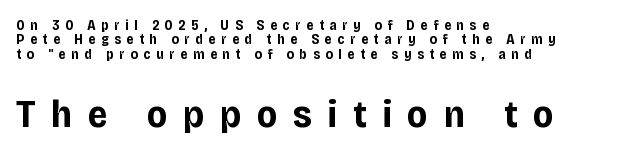
The image shows 39 px bold sans-serif type, upright; set left-aligned, tight line spacing (1.03x), unusually wide letter spacing (+0.4 em), not underlined; the second (bottom) block is 2.79x larger; low stroke contrast and a large x-height.
